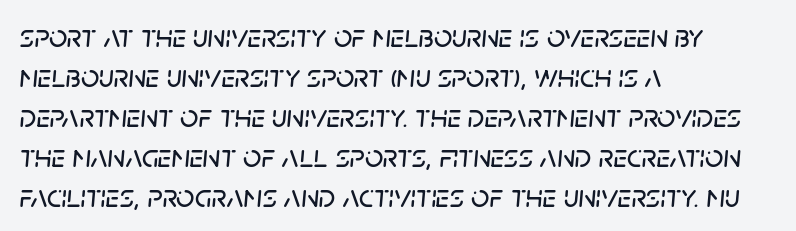
{"italic": "yes", "lean": "right", "slant_degrees": 5, "width": "normal", "stroke_contrast": "low", "x_height": "large", "monospaced": "no", "underline": "no", "align": "left", "line_spacing": "normal", "line_spacing_ratio": 1.25, "letter_spacing": "normal", "letter_spacing_em": 0.0, "glyph_px": 32}
